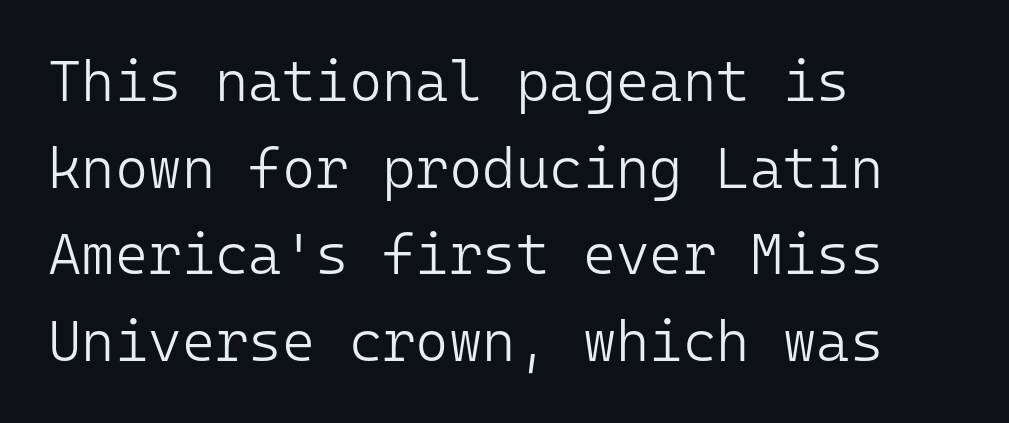
You could call the tracking neutral — neither tight nor loose. Unmarked baselines from the first word to the last. Compared with a typical body face, this is equally light or lighter still. Style check: upright. The space between consecutive lines is moderate.
